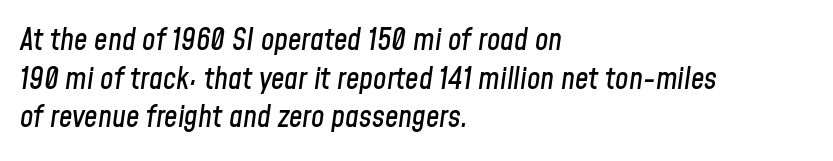
Posture: slanted. Just letters on the line, the space beneath them empty. Typeset ragged right — the left edge is the straight one. Standard letterfit; no display-style spreading of the glyphs. Here the designer chose a conventional face with non-uniform glyph widths.
